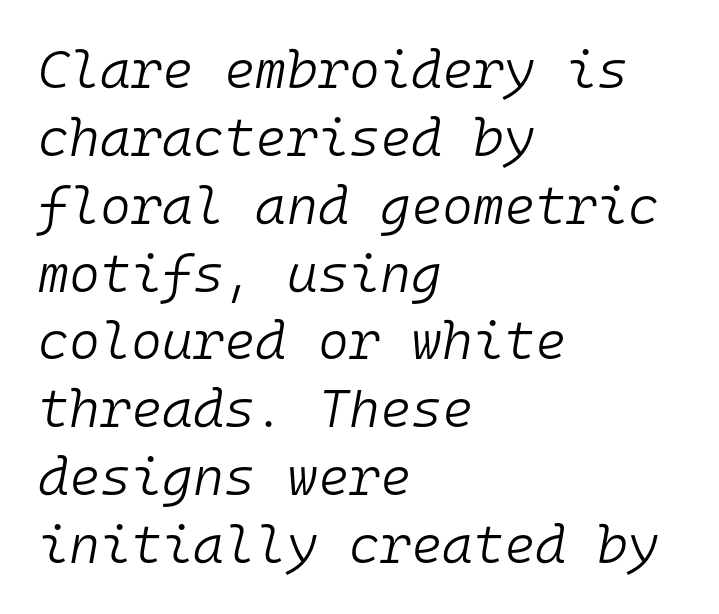
The designer left line spacing at the default. The passage shown is not bold in any degree. An italicized treatment has been applied to the whole sample. Visually the block forms a straight wall on the left and a jagged coastline on the right. The rendering uses typewriter-style spacing with identical character cells. Students, note that the glyphs here touch the page at normal intervals.
